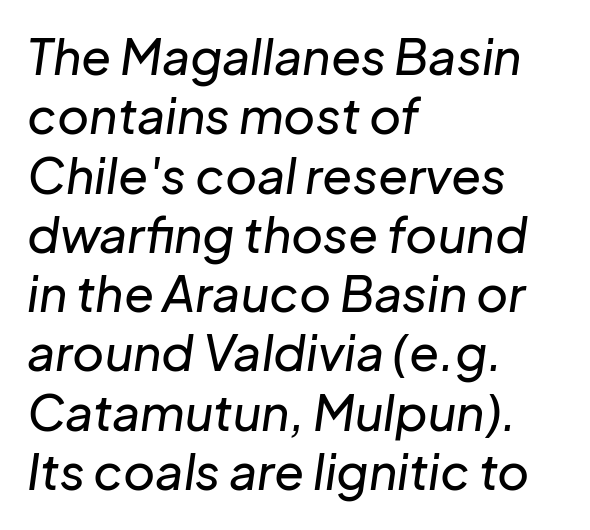
The rendering keeps characters at their native spacing. There's an unmistakable incline to the writing here. Teacher's note: observe the even left margin — that is flush-left alignment. Bare-footed words on every line. Varying glyph widths throughout — classic text-font behaviour.
